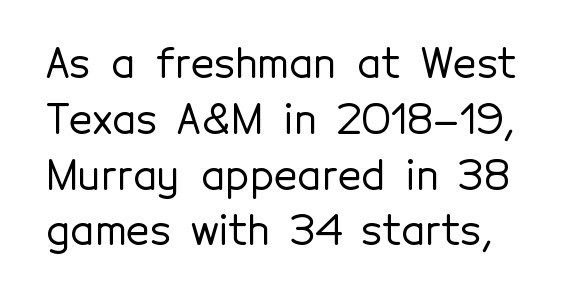
The image shows 41 px sans-serif type, upright; set normal line spacing (1.36x), normal letter spacing, not underlined; a medium x-height.
